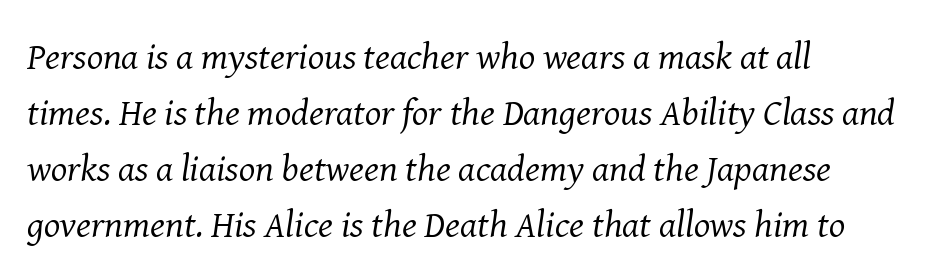
The image shows 38 px regular-weight serif type, italic (leaning right); set left-aligned, normal line spacing (1.47x), normal letter spacing, not underlined; medium stroke contrast and a medium x-height.
